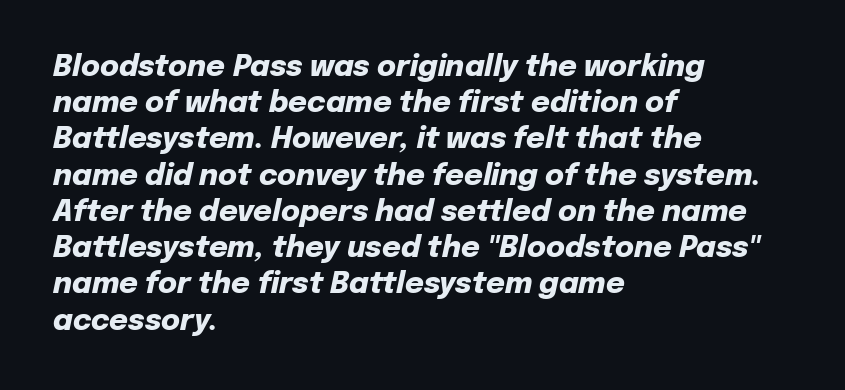
The image shows 29 px heavy type, italic (leaning right); set left-aligned, normal line spacing (1.25x), normal letter spacing, not underlined; low stroke contrast and a medium x-height.
